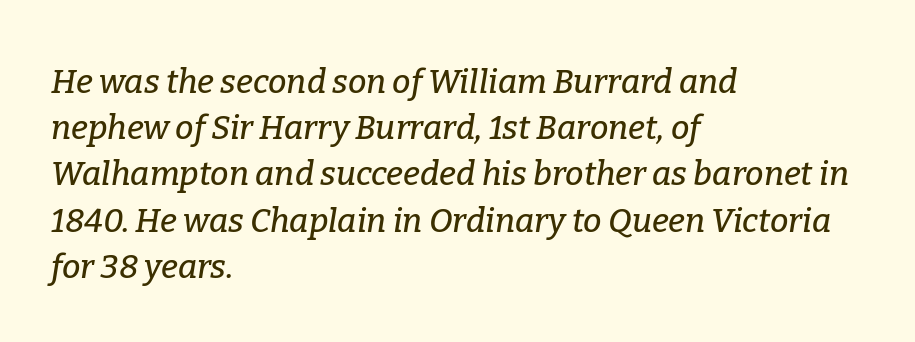
The image shows 33 px serif type, italic (leaning right); set left-aligned, normal line spacing (1.4x), normal letter spacing, not underlined; low stroke contrast and a medium x-height.
